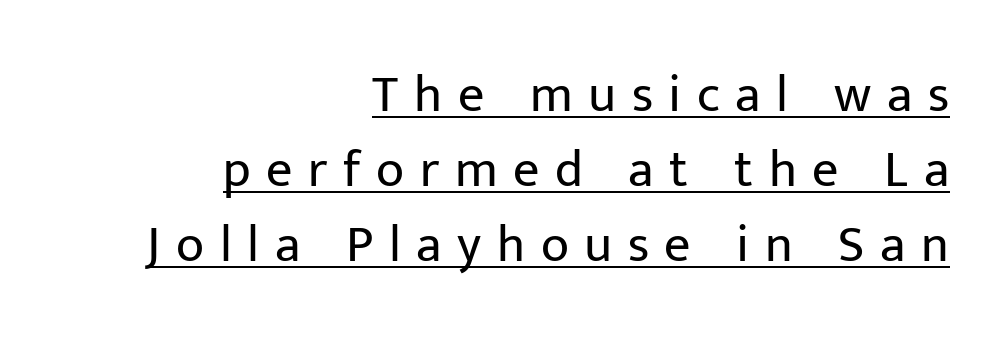
The image shows 52 px regular-weight sans-serif type, upright; set right-aligned, normal line spacing (1.44x), unusually wide letter spacing (+0.3 em), underlined; low stroke contrast and a medium x-height.
